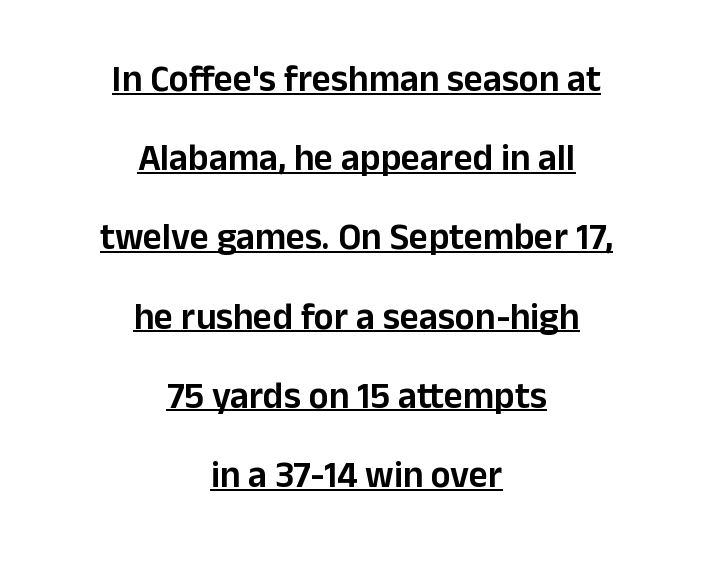
Vertical spacing — loose. You could call the tracking neutral — neither tight nor loose. Looks like someone drew a line under every word here. Typeset on center — no edge is straight.
